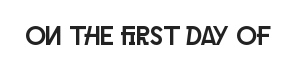
{"italic": "no", "underline": "no", "letter_spacing": "normal", "letter_spacing_em": 0.0, "glyph_px": 27}
